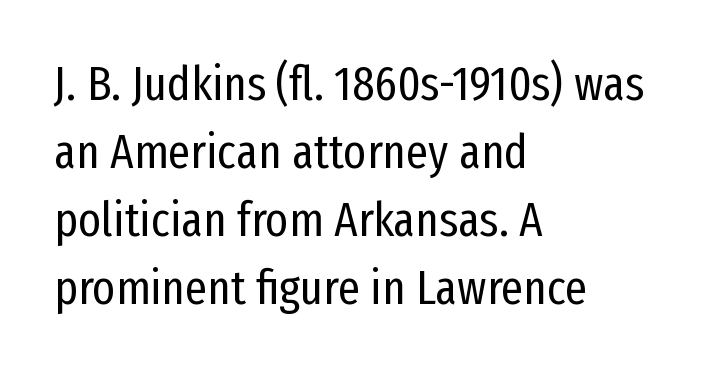
Spacing verdict: proportional, widths tailored to each character. A light-to-regular cut is what we see here. A typesetter would call this zero additional tracking. Whoever set this chose a conventional vertical rhythm.
